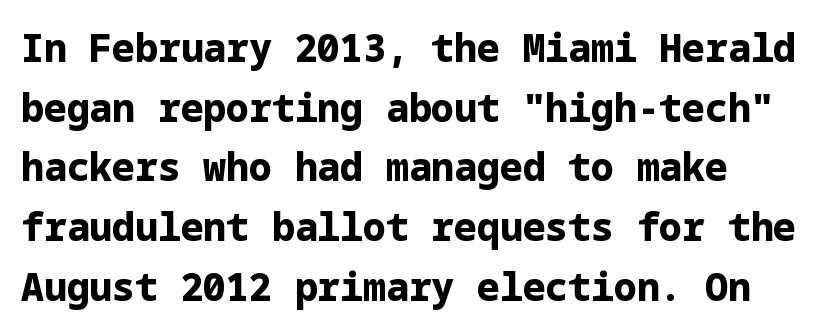
{"serif": "no", "italic": "no", "bold": "yes", "weight": "bold", "width": "normal", "stroke_contrast": "low", "x_height": "medium", "underline": "no", "line_spacing": "normal", "line_spacing_ratio": 1.57, "letter_spacing": "normal", "letter_spacing_em": 0.0, "glyph_px": 38}
